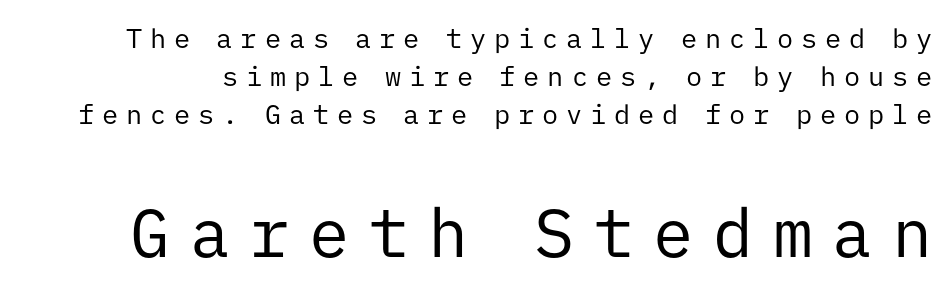
{"serif": "no", "italic": "no", "bold": "no", "weight": "regular", "width": "normal", "stroke_contrast": "low", "x_height": "medium", "monospaced": "yes", "underline": "no", "line_spacing": "normal", "line_spacing_ratio": 1.41, "letter_spacing": "wide", "letter_spacing_em": 0.29, "larger_block": "second", "size_ratio": 2.48, "glyph_px": 67}
